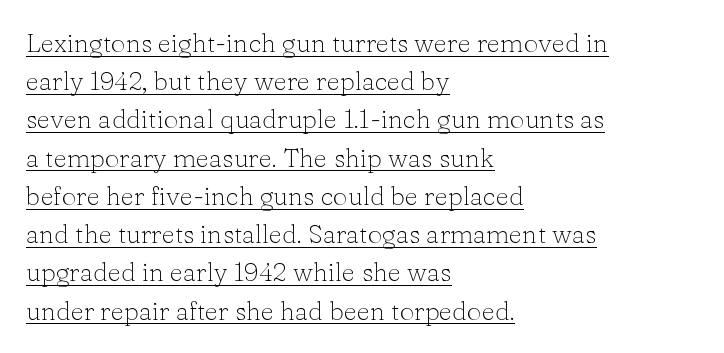
{"italic": "no", "bold": "no", "underline": "yes", "align": "left", "line_spacing": "normal", "line_spacing_ratio": 1.47, "letter_spacing": "normal", "letter_spacing_em": 0.0, "glyph_px": 26}
